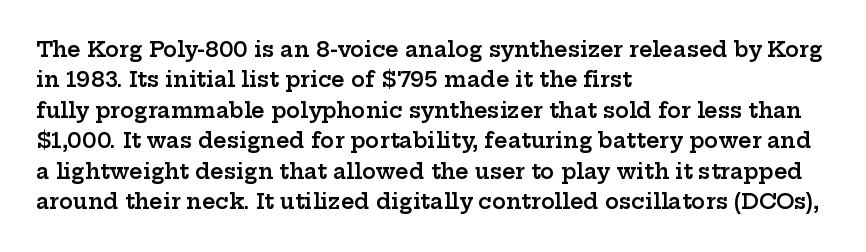
The image shows 21 px text type, upright; set left-aligned, normal line spacing (1.45x), normal letter spacing, not underlined.
